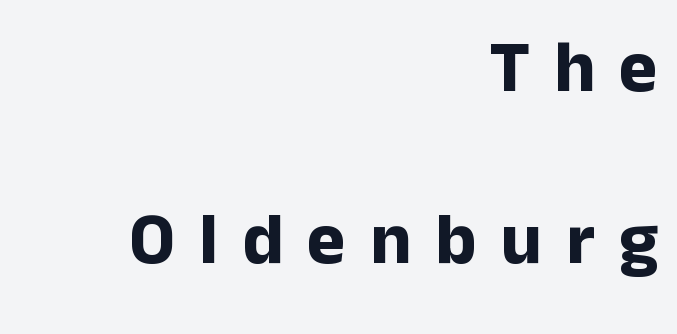
Q: Is the text bold? A: Yes.
Q: Is the text italic (slanted)? A: No, it is upright.
Q: Is the typeface a serif or a sans-serif typeface? A: Sans-serif.
Q: Is the text underlined? A: No.
Q: How is the paragraph aligned? A: Right-aligned.
Q: Is the spacing between letters normal or unusually wide? A: Unusually wide.
Q: Is the spacing between lines tight, normal or loose? A: Loose.
Q: Width (condensed, normal, or wide)? A: Normal.
Q: Stroke contrast? A: Low.
Q: x-height? A: Medium.
Q: Monospaced? A: No.
